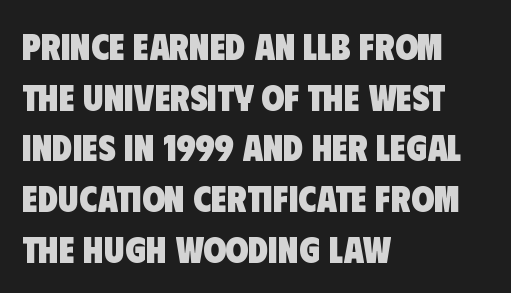
Q: Is the text bold? A: Yes.
Q: Is the typeface a serif or a sans-serif typeface? A: Sans-serif.
Q: Is the text underlined? A: No.
Q: How is the paragraph aligned? A: Left-aligned.
Q: Is the spacing between letters normal or unusually wide? A: Normal.
Q: Is the spacing between lines tight, normal or loose? A: Normal.
Q: Width (condensed, normal, or wide)? A: Condensed.
Q: Stroke contrast? A: Low.
Q: x-height? A: Large.
Q: Monospaced? A: No.
